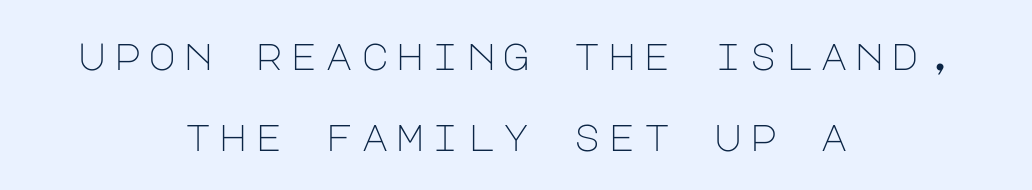
A roman cut, with each character standing at attention. A centered setting, common on invitations and titles, is used for this passage. Weight: in the light-to-regular range. Letters rest on an invisible, unmarked baseline. Nope, no serifs anywhere on these letters.
